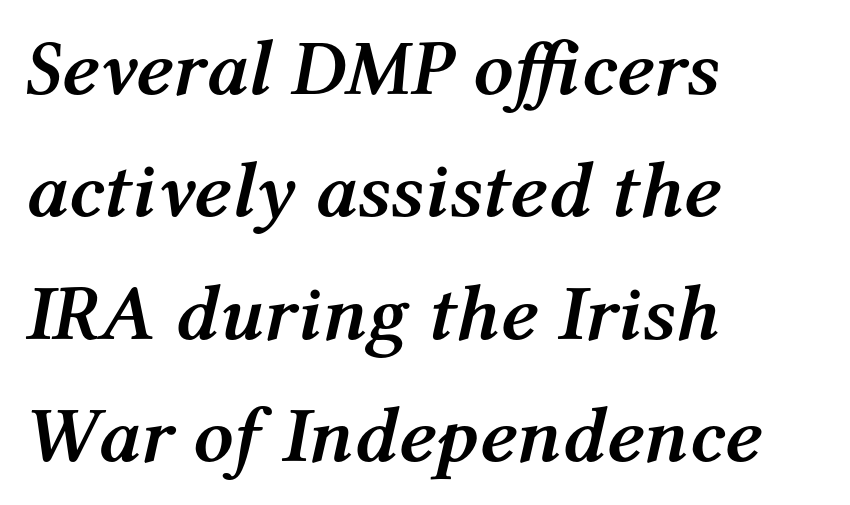
Q: Is the text bold? A: Yes.
Q: Is the text italic (slanted)? A: Yes, it leans right by about 12 degrees.
Q: Is the text underlined? A: No.
Q: How is the paragraph aligned? A: Left-aligned.
Q: Is the spacing between letters normal or unusually wide? A: Normal.
Q: Is the spacing between lines tight, normal or loose? A: Normal.
Q: Width (condensed, normal, or wide)? A: Normal.
Q: Stroke contrast? A: Medium.
Q: x-height? A: Medium.
Q: Monospaced? A: No.
